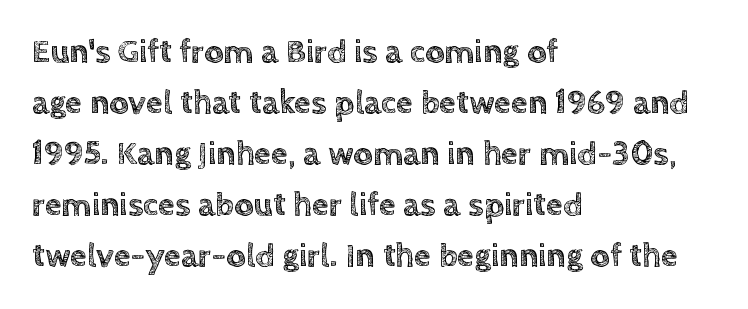
{"italic": "no", "width": "normal", "x_height": "large", "monospaced": "no", "underline": "no", "align": "left", "line_spacing": "normal", "line_spacing_ratio": 1.5, "letter_spacing": "normal", "letter_spacing_em": 0.0, "glyph_px": 34}
